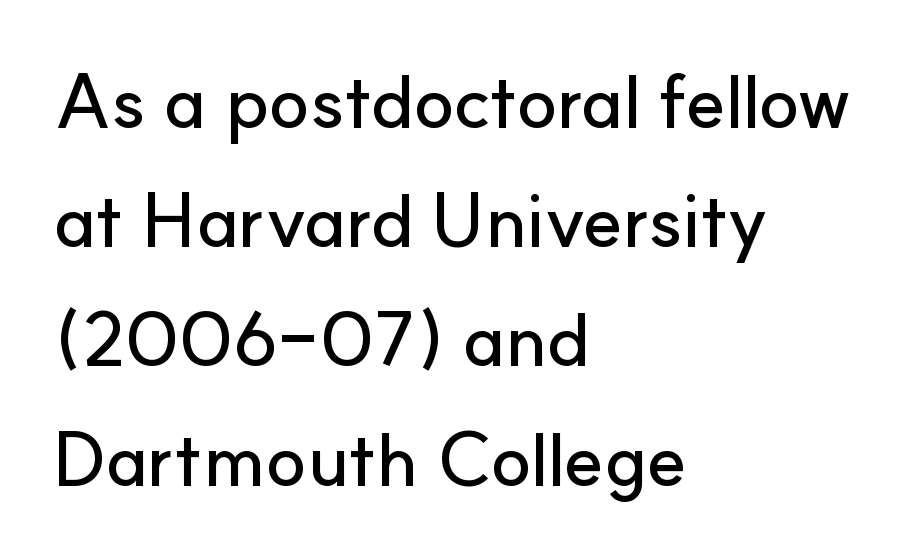
Q: Is the text italic (slanted)? A: No, it is upright.
Q: Is the typeface a serif or a sans-serif typeface? A: Sans-serif.
Q: Is the text underlined? A: No.
Q: How is the paragraph aligned? A: Left-aligned.
Q: Is the spacing between letters normal or unusually wide? A: Normal.
Q: Is the spacing between lines tight, normal or loose? A: Normal.
Q: Width (condensed, normal, or wide)? A: Normal.
Q: Stroke contrast? A: Low.
Q: x-height? A: Small.
Q: Monospaced? A: No.
